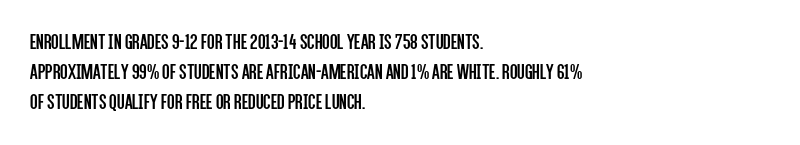
The letterforms sit shoulder to shoulder at normal distance. The space directly below the letters is spotless. Counters stay open thanks to moderate or lighter strokes. The vertical gap from one line to the next is medium. Ascenders rise straight up at ninety degrees. The ragged edge is on the right, which tells us the setting is flush left.
